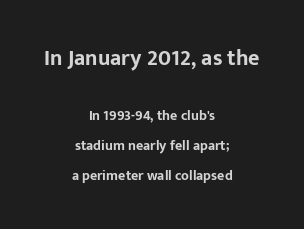
Q: Is the text bold? A: Yes.
Q: Is the text italic (slanted)? A: No, it is upright.
Q: Is the text underlined? A: No.
Q: How is the paragraph aligned? A: Centered.
Q: Is the spacing between letters normal or unusually wide? A: Normal.
Q: Is the spacing between lines tight, normal or loose? A: Loose.
Q: Which block of text is set in a larger size, the first (top) or the second (bottom)? A: The first (top) one.
